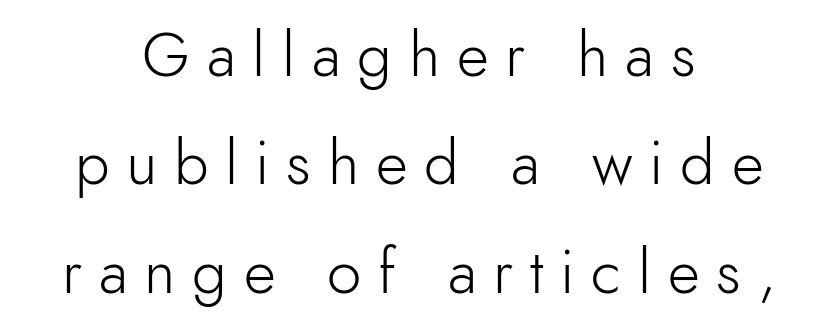
The image shows 62 px light sans-serif type, upright; set centered, line spacing 1.75x, unusually wide letter spacing (+0.27 em), not underlined; a small x-height.
